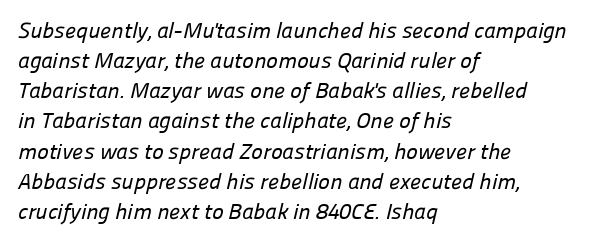
Q: Is the text underlined? A: No.
Q: How is the paragraph aligned? A: Left-aligned.
Q: Is the spacing between letters normal or unusually wide? A: Normal.
Q: Is the spacing between lines tight, normal or loose? A: Normal.
